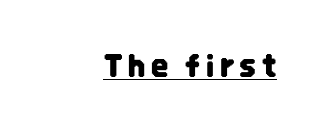
The font family rendered here belongs to the sans-serif group. A roman cut, with each character standing at attention. The face used here is proportionally spaced, like ordinary book or web type. Notice how a bar underscores the lettering throughout.
